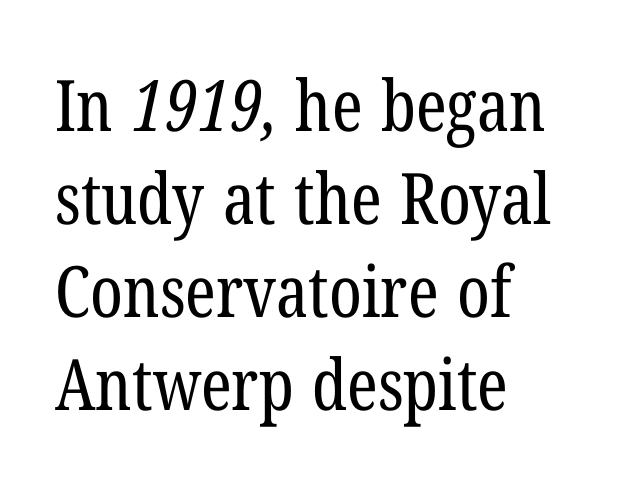
The image shows 71 px regular-weight, condensed serif type; set left-aligned, normal line spacing (1.31x), normal letter spacing, not underlined; low stroke contrast and a medium x-height.
